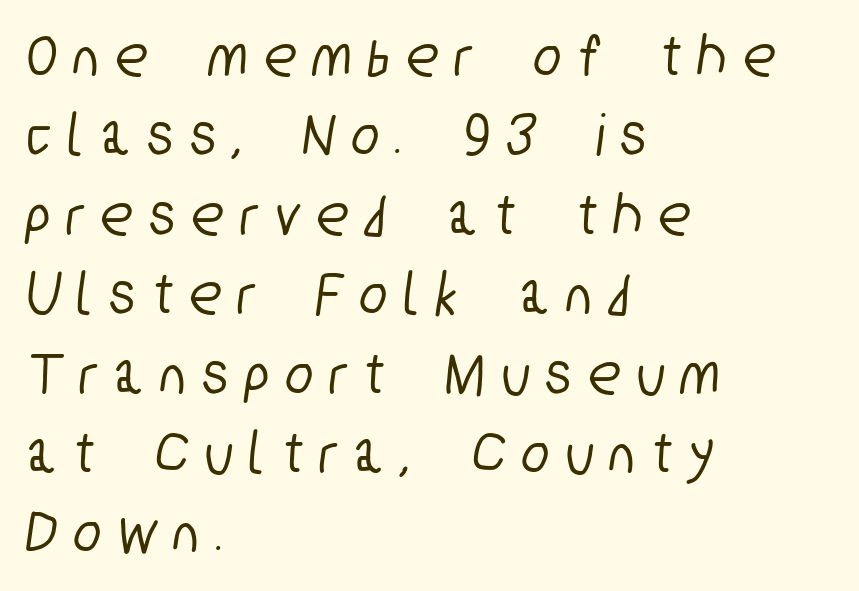
Q: Is the typeface a serif or a sans-serif typeface? A: Sans-serif.
Q: Is the text underlined? A: No.
Q: How is the paragraph aligned? A: Left-aligned.
Q: Is the spacing between letters normal or unusually wide? A: Unusually wide.
Q: Is the spacing between lines tight, normal or loose? A: Normal.
Q: Width (condensed, normal, or wide)? A: Condensed.
Q: Stroke contrast? A: Low.
Q: x-height? A: Medium.
Q: Monospaced? A: No.
